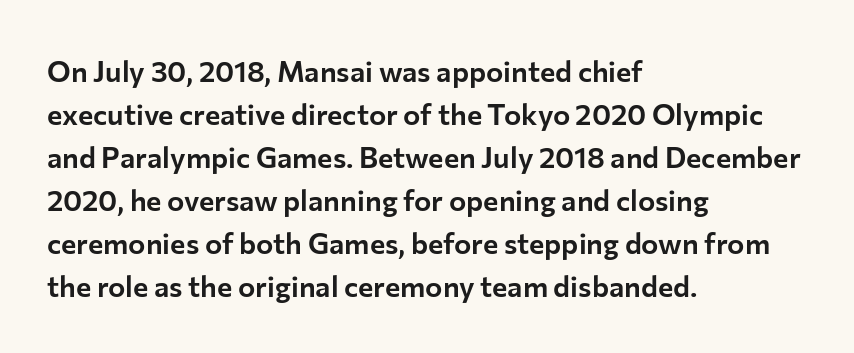
{"serif": "no", "italic": "no", "width": "normal", "stroke_contrast": "low", "x_height": "medium", "monospaced": "no", "underline": "no", "align": "left", "line_spacing": "normal", "line_spacing_ratio": 1.48, "letter_spacing": "normal", "letter_spacing_em": 0.0, "glyph_px": 29}
